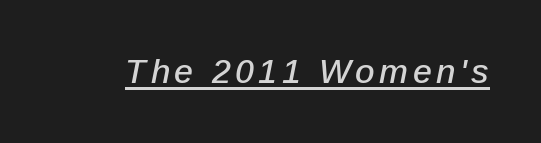
The image shows 34 px text type, italic (leaning right); set underlined; low stroke contrast and a medium x-height.
